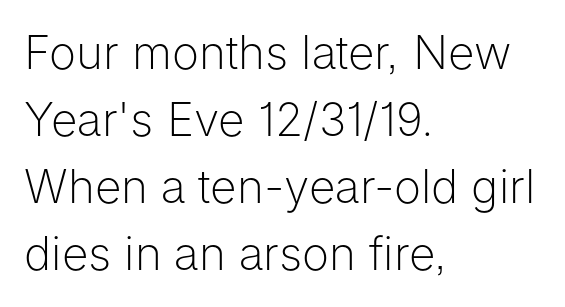
Short and long lines alike share a common starting point at left. Between one letter and the next there's only the usual sliver of space. Descenders are the only things crossing below the line. These lines are rendered in a variable-pitch font. Tall strokes in this sample are plumb rather than angled.
